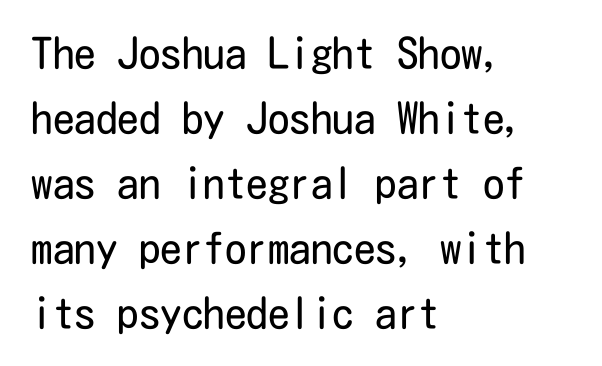
Q: Is the text bold? A: No.
Q: Is the text italic (slanted)? A: No, it is upright.
Q: Is the typeface a serif or a sans-serif typeface? A: Sans-serif.
Q: Is the text underlined? A: No.
Q: How is the paragraph aligned? A: Left-aligned.
Q: Is the spacing between letters normal or unusually wide? A: Normal.
Q: Is the spacing between lines tight, normal or loose? A: Normal.
Q: Width (condensed, normal, or wide)? A: Condensed.
Q: Stroke contrast? A: Low.
Q: x-height? A: Medium.
